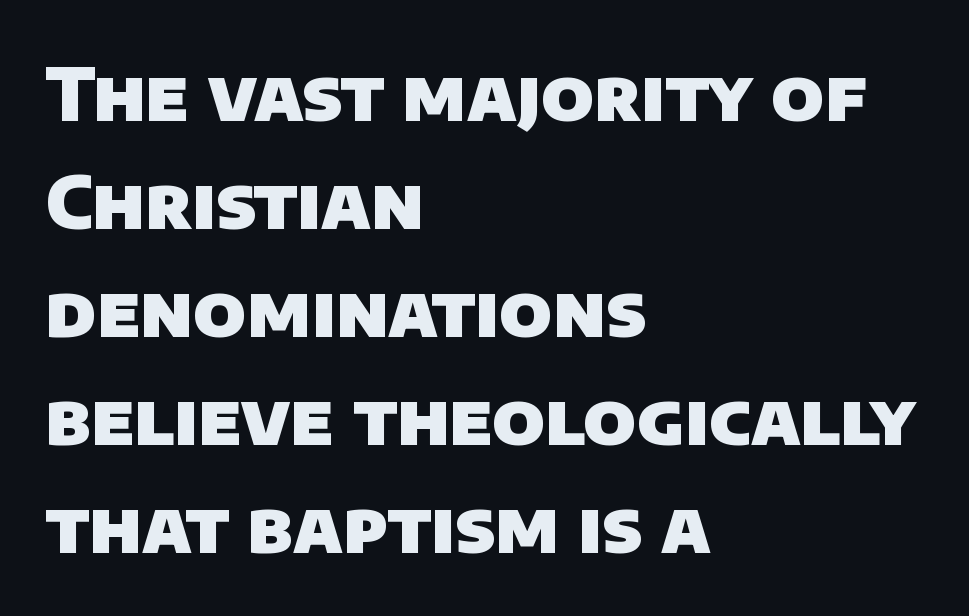
Does the leading feel generous? No, just average. Students, this is bold: see how much ink each stroke carries. This rendering features lettering with no underline. Look at the bottom of the vertical strokes: they stop flat, with no serifs. The rendering uses natural spacing where letterforms have individual widths.
